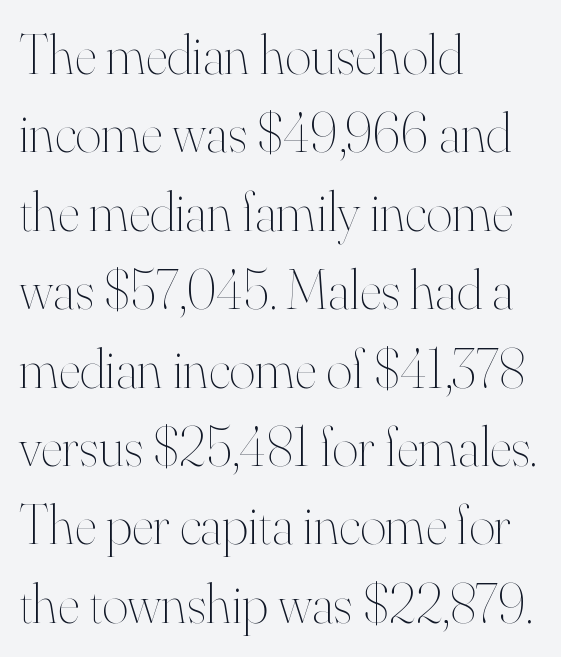
Q: Is the text bold? A: No.
Q: Is the text italic (slanted)? A: No, it is upright.
Q: Is the text underlined? A: No.
Q: How is the paragraph aligned? A: Left-aligned.
Q: Is the spacing between letters normal or unusually wide? A: Normal.
Q: Is the spacing between lines tight, normal or loose? A: Normal.
Q: Width (condensed, normal, or wide)? A: Normal.
Q: Stroke contrast? A: High.
Q: x-height? A: Small.
Q: Monospaced? A: No.
